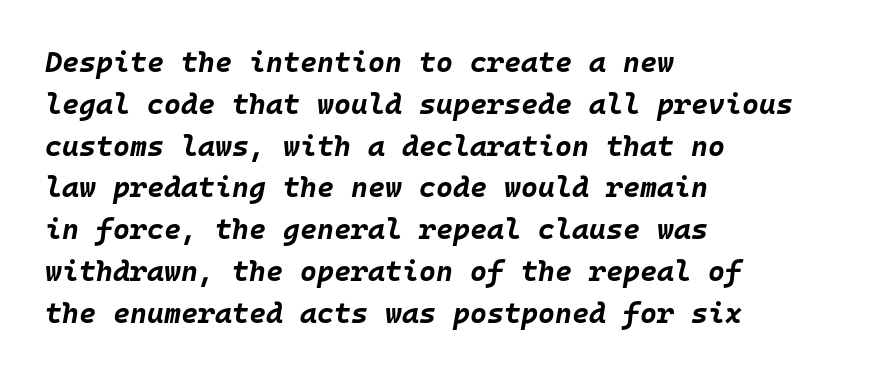
The image shows 29 px bold type, italic (leaning right), monospaced; set left-aligned, normal line spacing (1.44x), normal letter spacing, not underlined; low stroke contrast and a large x-height.
